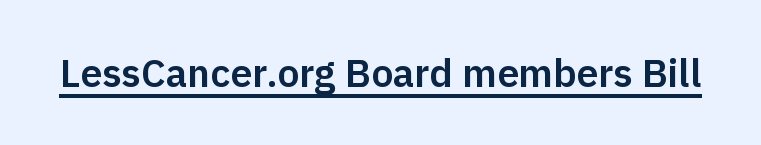
Q: Is the text italic (slanted)? A: No, it is upright.
Q: Is the typeface a serif or a sans-serif typeface? A: Sans-serif.
Q: Is the text underlined? A: Yes.
Q: Is the spacing between letters normal or unusually wide? A: Normal.
Q: Width (condensed, normal, or wide)? A: Normal.
Q: Stroke contrast? A: Low.
Q: x-height? A: Medium.
Q: Monospaced? A: No.
